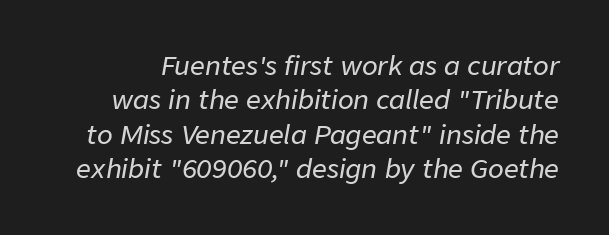
The image shows 26 px text type, italic (leaning right); set normal line spacing (1.32x), normal letter spacing, not underlined.
